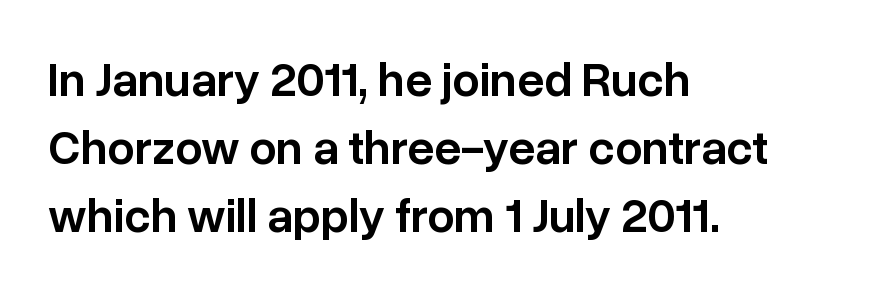
The image shows 48 px semibold sans-serif type, upright; set left-aligned, normal line spacing (1.42x), normal letter spacing, not underlined; low stroke contrast and a medium x-height.
